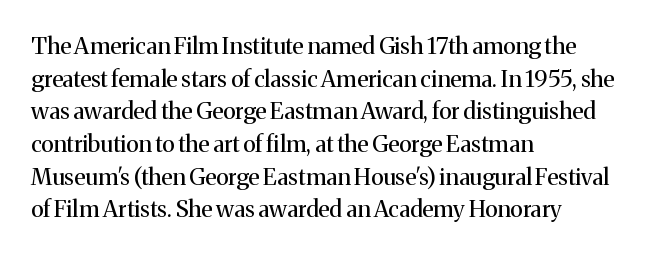
Characters follow at the spacing the type designer built in. The letterforms sit at book weight or below. Rendered with straight, roman letterforms. The rows are spaced the way most documents space them. The strip under each line holds only bare page.
